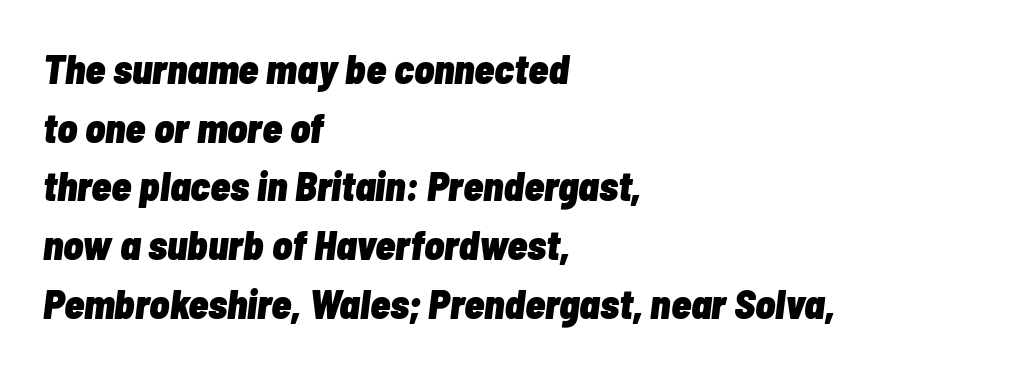
Q: Is the text bold? A: Yes.
Q: Is the text italic (slanted)? A: Yes, it leans right by about 7 degrees.
Q: Is the text underlined? A: No.
Q: How is the paragraph aligned? A: Left-aligned.
Q: Is the spacing between letters normal or unusually wide? A: Normal.
Q: Is the spacing between lines tight, normal or loose? A: Normal.
Q: Width (condensed, normal, or wide)? A: Condensed.
Q: Stroke contrast? A: Low.
Q: x-height? A: Medium.
Q: Monospaced? A: No.
